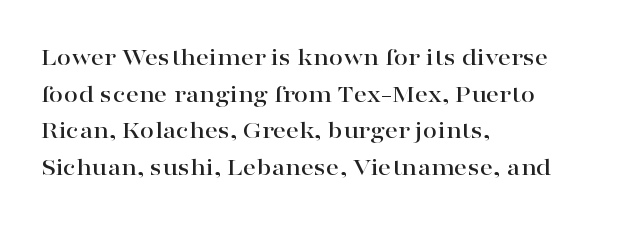
The image shows 26 px text type, upright; set left-aligned, normal line spacing (1.41x), normal letter spacing, not underlined.
